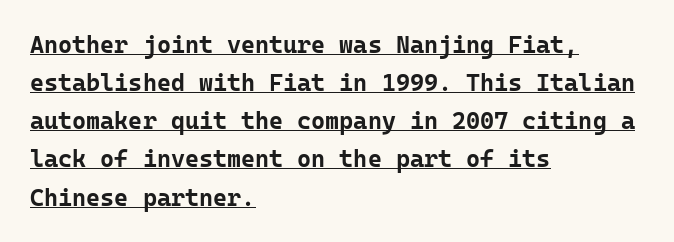
Q: Is the text bold? A: Yes.
Q: Is the text italic (slanted)? A: No, it is upright.
Q: Is the text underlined? A: Yes.
Q: How is the paragraph aligned? A: Left-aligned.
Q: Is the spacing between letters normal or unusually wide? A: Normal.
Q: Is the spacing between lines tight, normal or loose? A: Normal.
